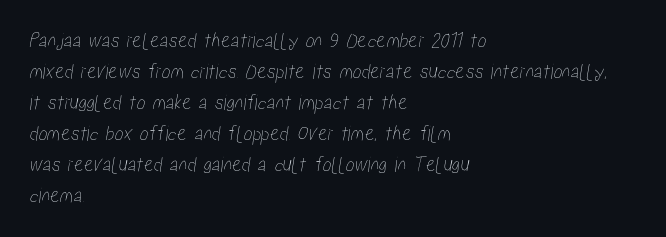
The image shows 22 px text type; set left-aligned, normal line spacing (1.41x), normal letter spacing, not underlined.
